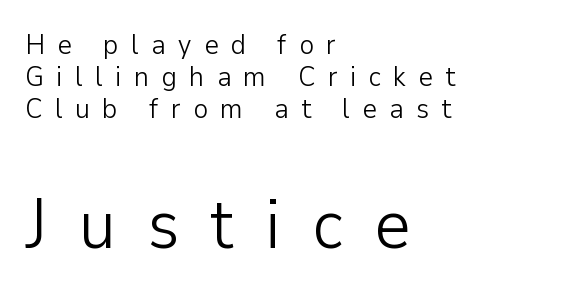
Q: Is the text bold? A: No.
Q: Is the text italic (slanted)? A: No, it is upright.
Q: Is the typeface a serif or a sans-serif typeface? A: Sans-serif.
Q: Is the text underlined? A: No.
Q: How is the paragraph aligned? A: Left-aligned.
Q: Is the spacing between letters normal or unusually wide? A: Unusually wide.
Q: Is the spacing between lines tight, normal or loose? A: Tight.
Q: Which block of text is set in a larger size, the first (top) or the second (bottom)? A: The second (bottom) one.
Q: Width (condensed, normal, or wide)? A: Normal.
Q: Stroke contrast? A: Low.
Q: x-height? A: Medium.
Q: Monospaced? A: No.
